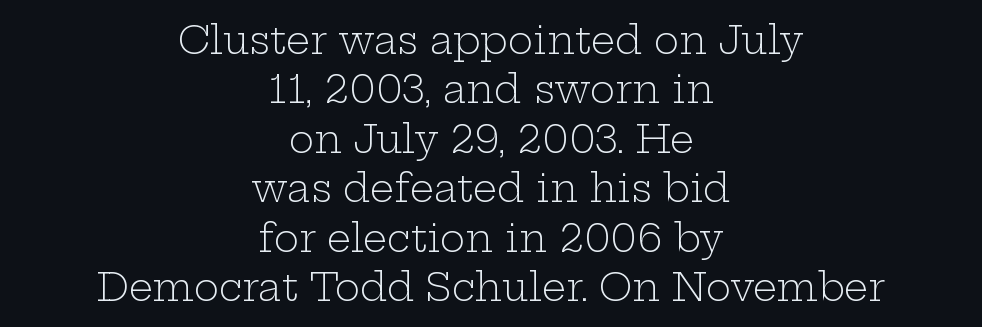
Q: Is the text bold? A: No.
Q: Is the text italic (slanted)? A: No, it is upright.
Q: Is the typeface a serif or a sans-serif typeface? A: Serif.
Q: Is the text underlined? A: No.
Q: How is the paragraph aligned? A: Centered.
Q: Is the spacing between letters normal or unusually wide? A: Normal.
Q: Is the spacing between lines tight, normal or loose? A: Normal.
Q: Width (condensed, normal, or wide)? A: Wide.
Q: Stroke contrast? A: Low.
Q: x-height? A: Medium.
Q: Monospaced? A: No.
